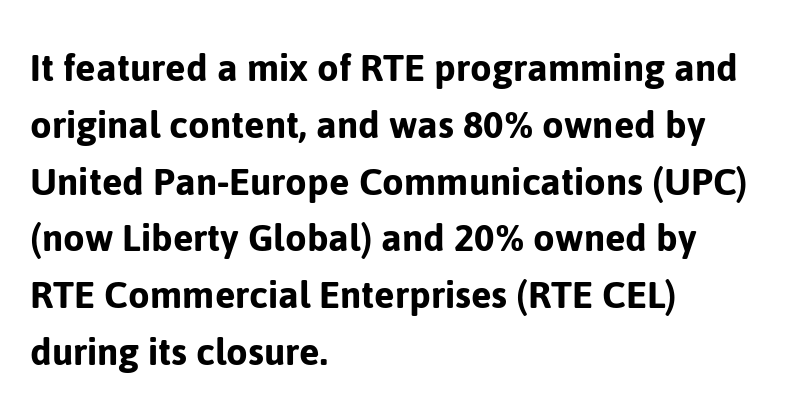
Q: Is the text italic (slanted)? A: No, it is upright.
Q: Is the typeface a serif or a sans-serif typeface? A: Sans-serif.
Q: Is the text underlined? A: No.
Q: How is the paragraph aligned? A: Left-aligned.
Q: Is the spacing between letters normal or unusually wide? A: Normal.
Q: Is the spacing between lines tight, normal or loose? A: Normal.
Q: Width (condensed, normal, or wide)? A: Normal.
Q: Stroke contrast? A: Low.
Q: x-height? A: Medium.
Q: Monospaced? A: No.
